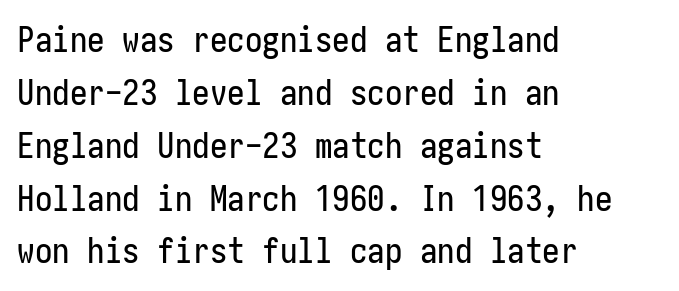
The image shows 35 px condensed sans-serif type, upright; set left-aligned, normal line spacing (1.51x), normal letter spacing, not underlined; low stroke contrast and a medium x-height.
